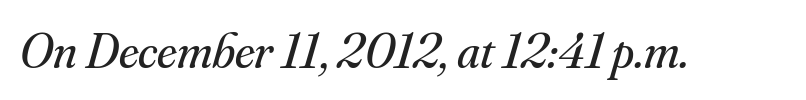
Q: Is the text bold? A: No.
Q: Is the text italic (slanted)? A: Yes, it leans right by about 16 degrees.
Q: Is the typeface a serif or a sans-serif typeface? A: Serif.
Q: Is the text underlined? A: No.
Q: Is the spacing between letters normal or unusually wide? A: Normal.
Q: Width (condensed, normal, or wide)? A: Normal.
Q: Stroke contrast? A: Medium.
Q: x-height? A: Small.
Q: Monospaced? A: No.
